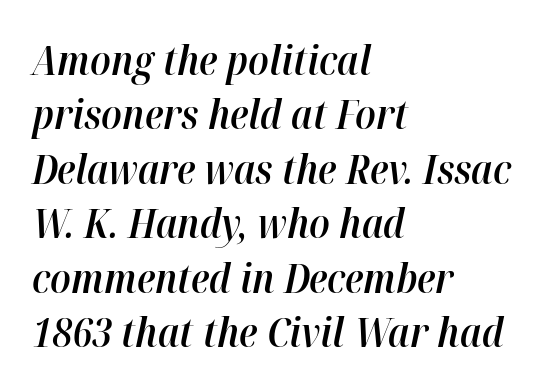
{"italic": "yes", "lean": "right", "slant_degrees": 12, "bold": "semi", "weight": "semibold", "width": "normal", "stroke_contrast": "high", "x_height": "medium", "monospaced": "no", "underline": "no", "align": "left", "line_spacing": "normal", "line_spacing_ratio": 1.36, "letter_spacing": "normal", "letter_spacing_em": 0.0, "glyph_px": 40}
